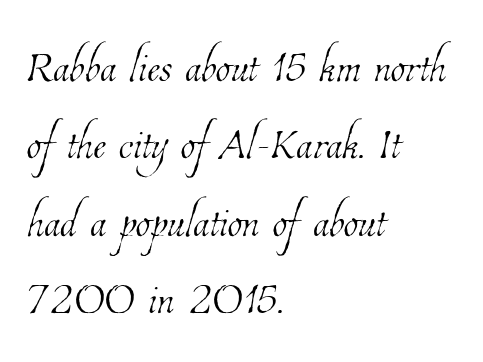
The letters advance in unequal steps, a hallmark of proportional type. Weight class: somewhere from thin through regular. The line-height multiplier appears to be the usual default. Words appear dense and cohesive because spacing is normal. Visually the block forms a straight wall on the left and a jagged coastline on the right.
